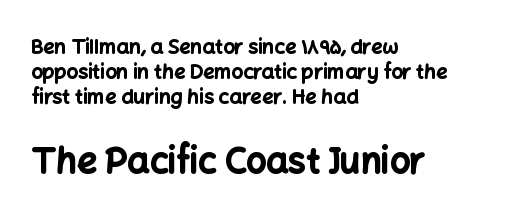
{"serif": "no", "italic": "no", "bold": "yes", "weight": "bold", "width": "normal", "stroke_contrast": "low", "x_height": "medium", "monospaced": "no", "underline": "no", "align": "left", "line_spacing": "normal", "line_spacing_ratio": 1.25, "letter_spacing": "normal", "letter_spacing_em": 0.0, "larger_block": "second", "size_ratio": 1.75, "glyph_px": 35}
